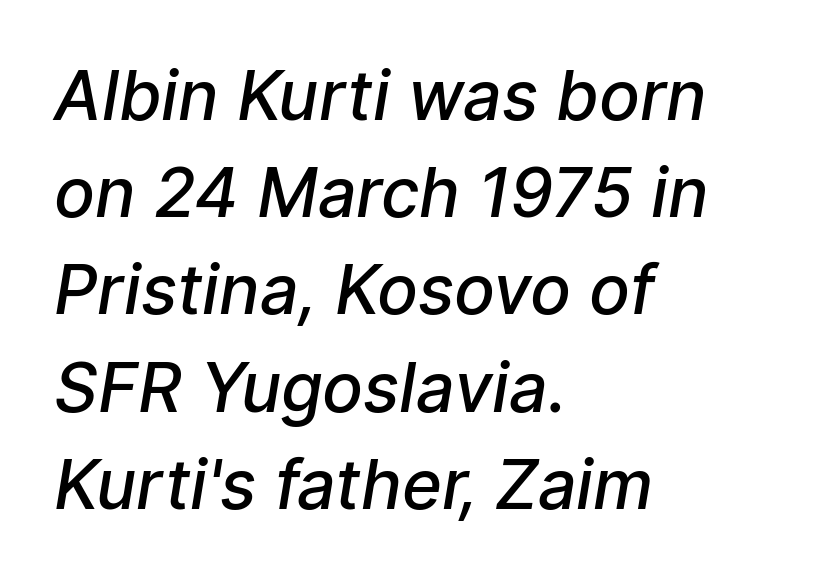
The image shows 68 px semibold sans-serif type; set left-aligned, normal line spacing (1.43x), normal letter spacing, not underlined; low stroke contrast and a medium x-height.
